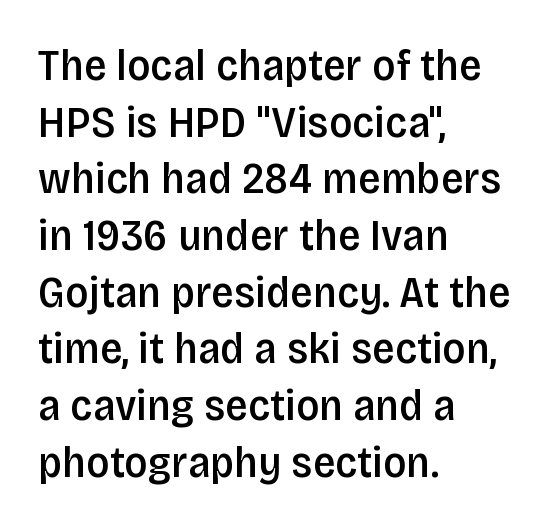
Q: Is the text bold? A: Semi-bold.
Q: Is the text italic (slanted)? A: No, it is upright.
Q: Is the typeface a serif or a sans-serif typeface? A: Sans-serif.
Q: Is the text underlined? A: No.
Q: How is the paragraph aligned? A: Left-aligned.
Q: Is the spacing between letters normal or unusually wide? A: Normal.
Q: Is the spacing between lines tight, normal or loose? A: Normal.
Q: Width (condensed, normal, or wide)? A: Condensed.
Q: Stroke contrast? A: Low.
Q: x-height? A: Large.
Q: Monospaced? A: No.
